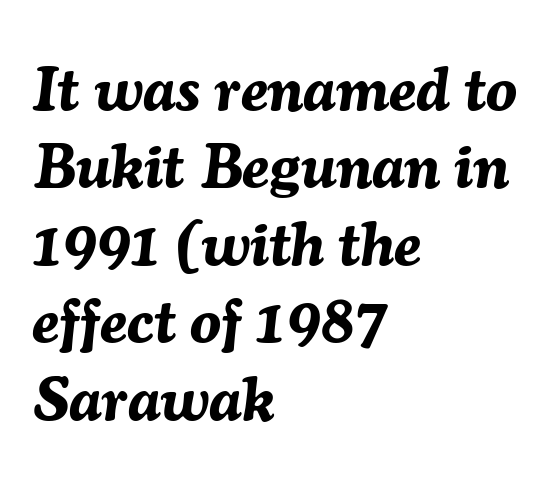
{"italic": "yes", "lean": "right", "slant_degrees": 7, "bold": "yes", "weight": "bold", "width": "normal", "stroke_contrast": "medium", "x_height": "medium", "monospaced": "no", "underline": "no", "align": "left", "line_spacing": "normal", "line_spacing_ratio": 1.25, "letter_spacing": "normal", "letter_spacing_em": 0.0, "glyph_px": 62}
